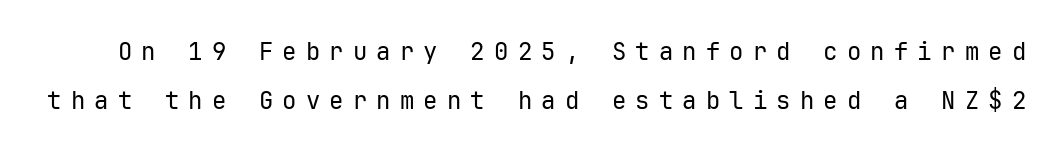
{"italic": "no", "bold": "no", "underline": "no", "line_spacing": "loose", "line_spacing_ratio": 2.04, "letter_spacing": "wide", "letter_spacing_em": 0.38, "glyph_px": 24}
